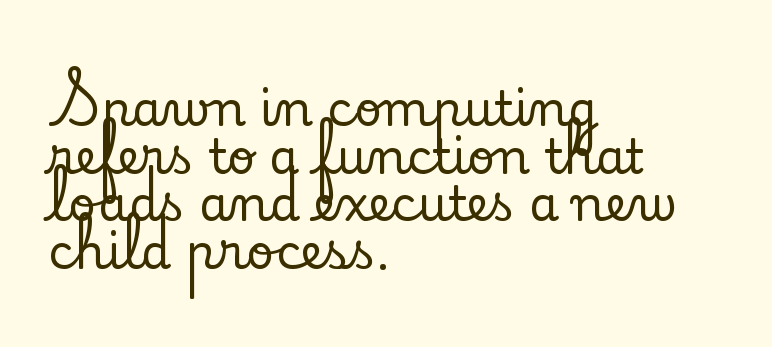
{"serif": "yes", "italic": "no", "width": "normal", "stroke_contrast": "low", "x_height": "small", "monospaced": "no", "underline": "no", "align": "left", "line_spacing": "tight", "line_spacing_ratio": 0.99, "letter_spacing": "normal", "letter_spacing_em": 0.0, "glyph_px": 48}
